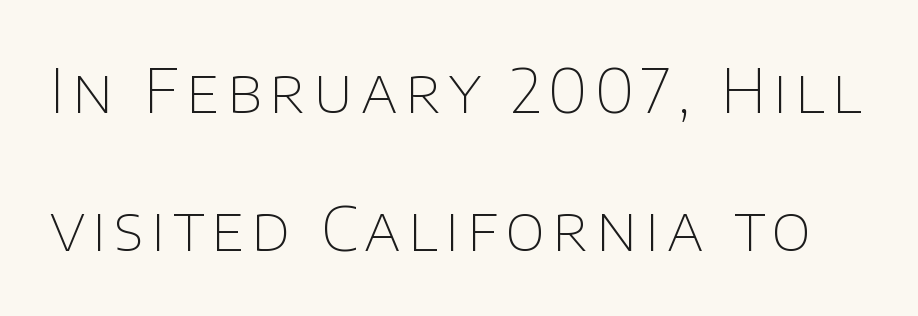
Regarding leading, the lines here are spaced well apart. Designer's note — italics off, roman on. Unlike a traditional serif, this face leaves its strokes unadorned. Stems and bowls with no extra thickness — not bold. The zone under the glyphs is completely vacant. Proportional: the letters do not fall into vertical columns.
